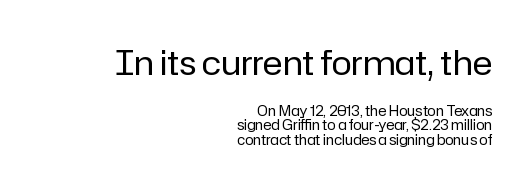
{"serif": "no", "italic": "no", "bold": "no", "weight": "regular", "width": "normal", "stroke_contrast": "low", "x_height": "medium", "monospaced": "no", "underline": "no", "align": "right", "line_spacing": "tight", "line_spacing_ratio": 1.04, "letter_spacing": "normal", "letter_spacing_em": 0.0, "larger_block": "first", "size_ratio": 2.43, "glyph_px": 34}
